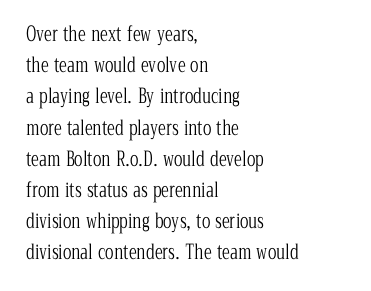
The image shows 20 px text type, upright; set left-aligned, normal line spacing (1.56x), normal letter spacing, not underlined.
